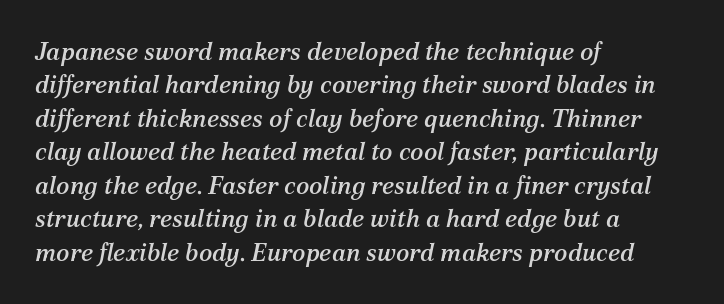
{"italic": "yes", "lean": "right", "slant_degrees": 12, "underline": "no", "align": "left", "line_spacing": "normal", "line_spacing_ratio": 1.34, "letter_spacing": "normal", "letter_spacing_em": 0.0, "glyph_px": 25}
